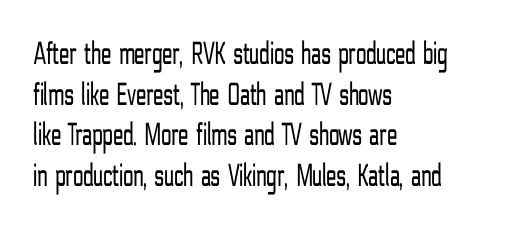
Q: Is the text bold? A: No.
Q: Is the text italic (slanted)? A: No, it is upright.
Q: Is the typeface a serif or a sans-serif typeface? A: Sans-serif.
Q: Is the text underlined? A: No.
Q: How is the paragraph aligned? A: Left-aligned.
Q: Is the spacing between letters normal or unusually wide? A: Normal.
Q: Width (condensed, normal, or wide)? A: Condensed.
Q: Stroke contrast? A: Low.
Q: x-height? A: Medium.
Q: Monospaced? A: No.
